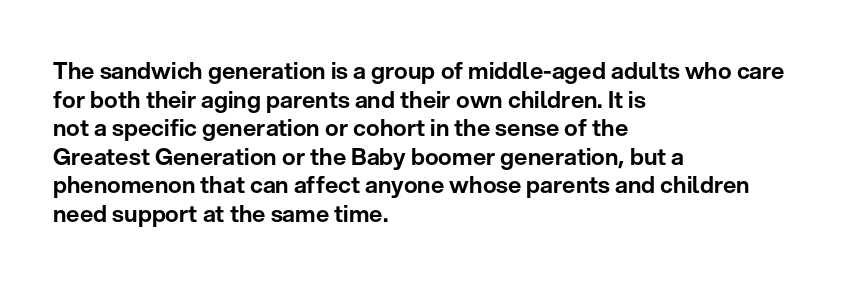
Each line starts at the same left margin while the right side varies. This sample uses plain, unmodified letter spacing. Only glyphs here, with clear space below each row. The letters stand upright; this is a roman face.
